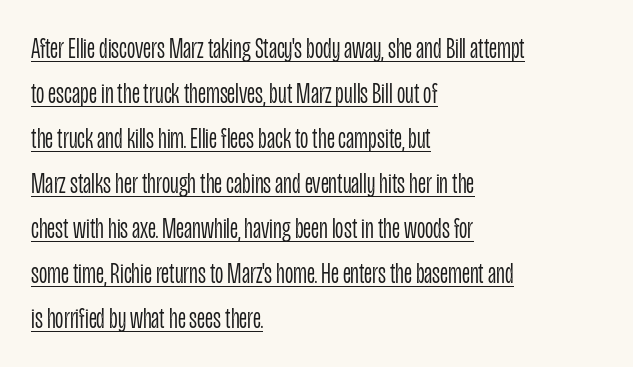
The image shows 29 px light, condensed sans-serif type, upright; set left-aligned, normal line spacing (1.55x), normal letter spacing, underlined; low stroke contrast and a large x-height.
